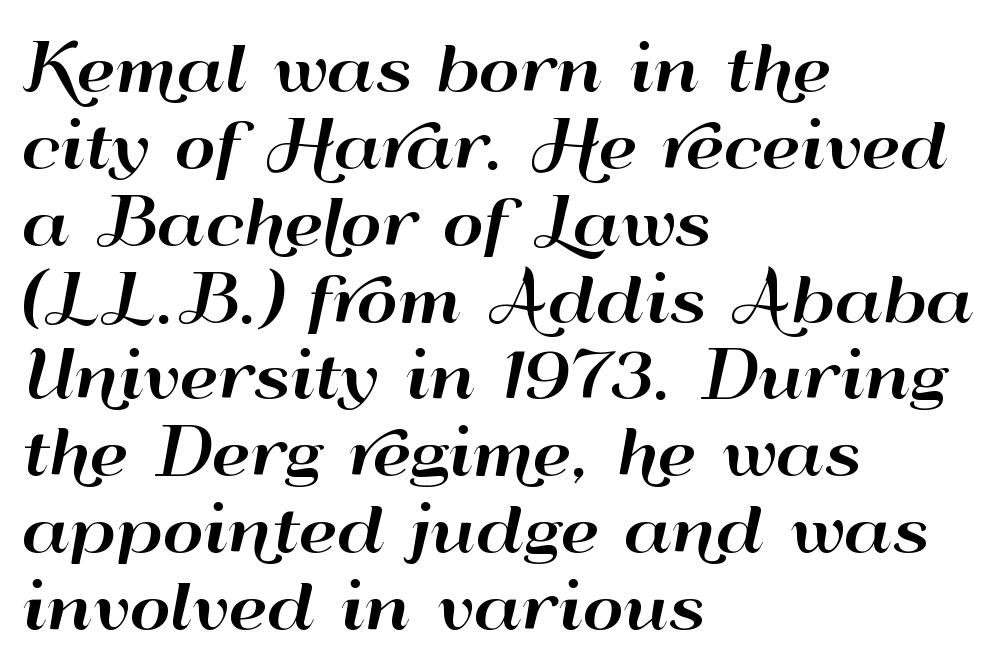
Q: Is the text italic (slanted)? A: Yes.
Q: Is the typeface a serif or a sans-serif typeface? A: Sans-serif.
Q: Is the text underlined? A: No.
Q: How is the paragraph aligned? A: Left-aligned.
Q: Is the spacing between letters normal or unusually wide? A: Normal.
Q: Width (condensed, normal, or wide)? A: Wide.
Q: Stroke contrast? A: High.
Q: x-height? A: Small.
Q: Monospaced? A: No.
